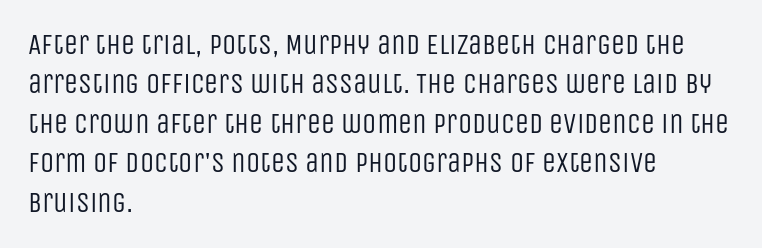
{"serif": "no", "italic": "no", "bold": "no", "weight": "regular", "width": "condensed", "stroke_contrast": "low", "x_height": "large", "monospaced": "no", "underline": "no", "align": "left", "line_spacing": "normal", "line_spacing_ratio": 1.41, "letter_spacing": "normal", "letter_spacing_em": 0.0, "glyph_px": 28}
